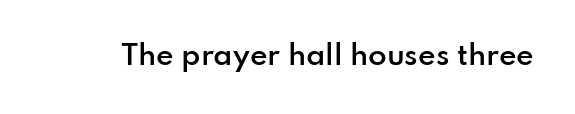
Honestly, the letter spacing is just normal — you wouldn't notice it. Only glyphs here, with clear space below each row. The typography opts for an upright posture over an oblique one. Set as a demibold, roughly 600 on the weight scale.
